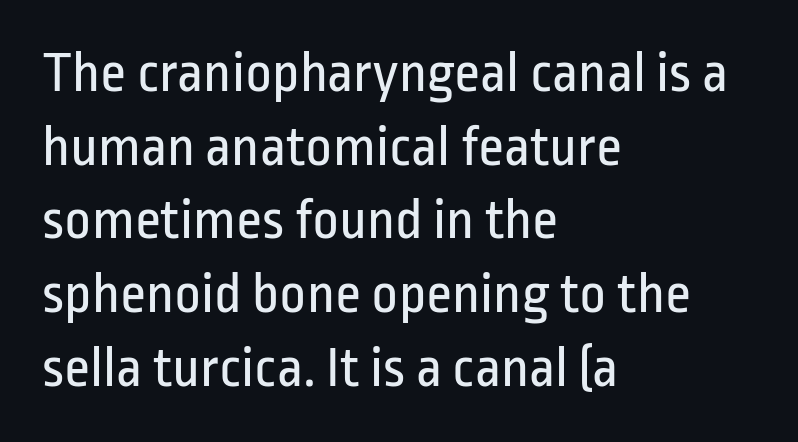
The string is rendered with underlining switched off. I'd call this a sans setting — the letters go barefoot. Leading: standard. Does the copy run flush right? No — it runs flush left.
